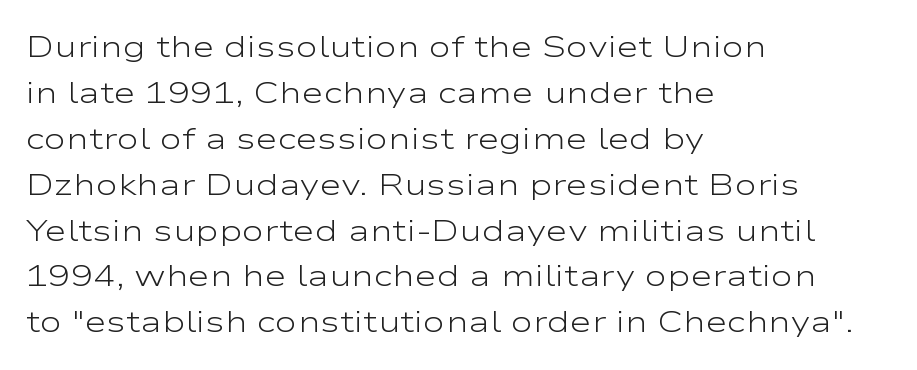
The letterforms sit shoulder to shoulder at normal distance. Each letter's strokes conclude bluntly, with no projecting serifs. This sample has the flowing, uneven cadence of proportional lettering. The gap between lines stays unmarked.
